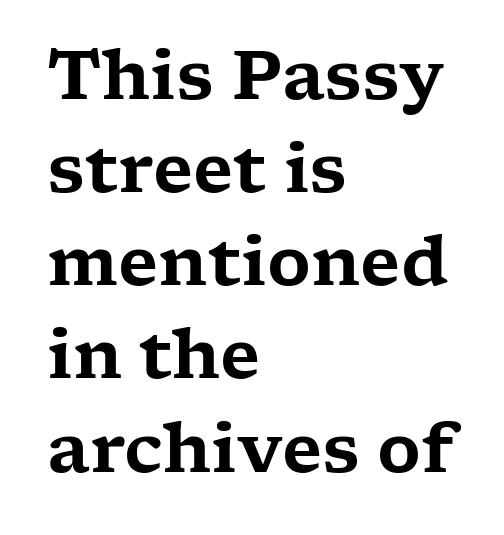
Letters rest on an invisible, unmarked baseline. Baseline-to-baseline distance is the conventional proportion of letter height. Is this a sans? No — the strokes have serifs. Notice how the passage keeps a crisp vertical edge on the left only. This sample has the flowing, uneven cadence of proportional lettering.
